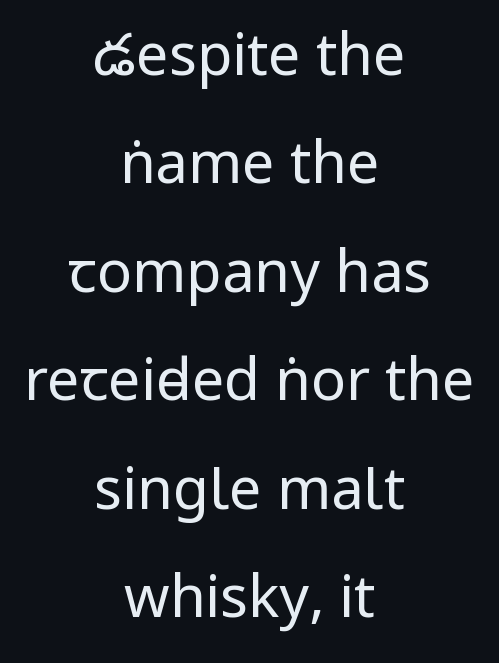
Q: Is the text bold? A: No.
Q: Is the text italic (slanted)? A: No, it is upright.
Q: Is the typeface a serif or a sans-serif typeface? A: Sans-serif.
Q: Is the text underlined? A: No.
Q: How is the paragraph aligned? A: Centered.
Q: Is the spacing between letters normal or unusually wide? A: Normal.
Q: Width (condensed, normal, or wide)? A: Condensed.
Q: Stroke contrast? A: Low.
